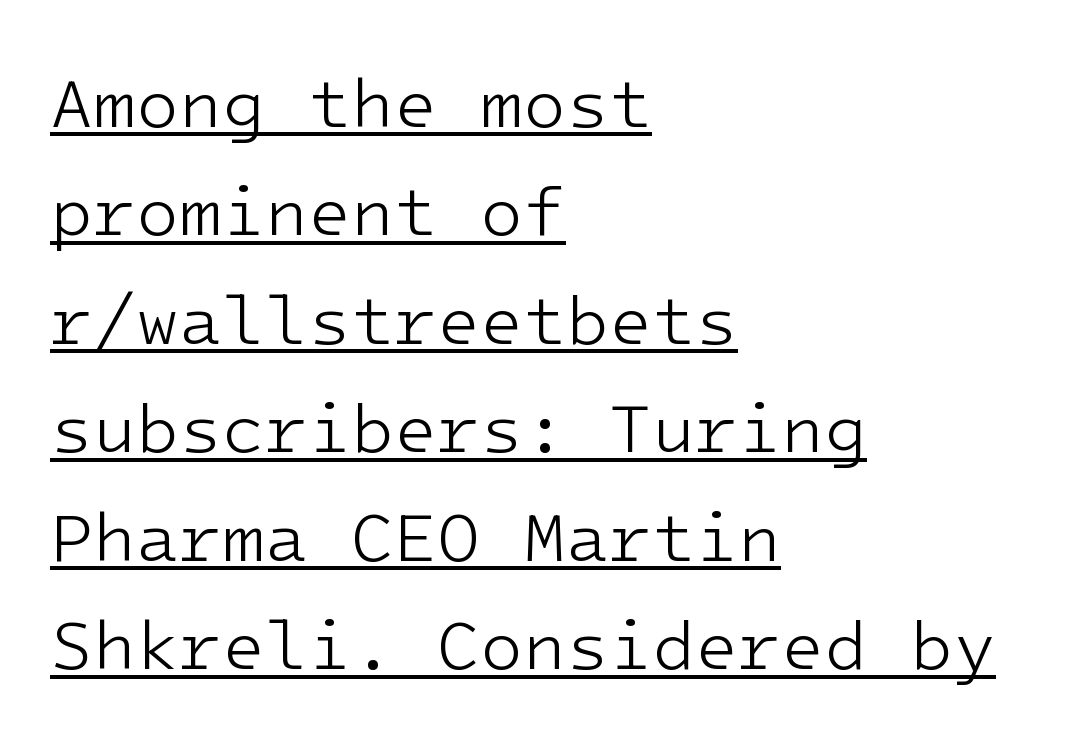
Q: Is the text bold? A: No.
Q: Is the text italic (slanted)? A: No, it is upright.
Q: Is the typeface a serif or a sans-serif typeface? A: Sans-serif.
Q: Is the text underlined? A: Yes.
Q: How is the paragraph aligned? A: Left-aligned.
Q: Is the spacing between letters normal or unusually wide? A: Normal.
Q: Is the spacing between lines tight, normal or loose? A: Normal.
Q: Width (condensed, normal, or wide)? A: Normal.
Q: Stroke contrast? A: Low.
Q: x-height? A: Medium.
Q: Monospaced? A: Yes.
